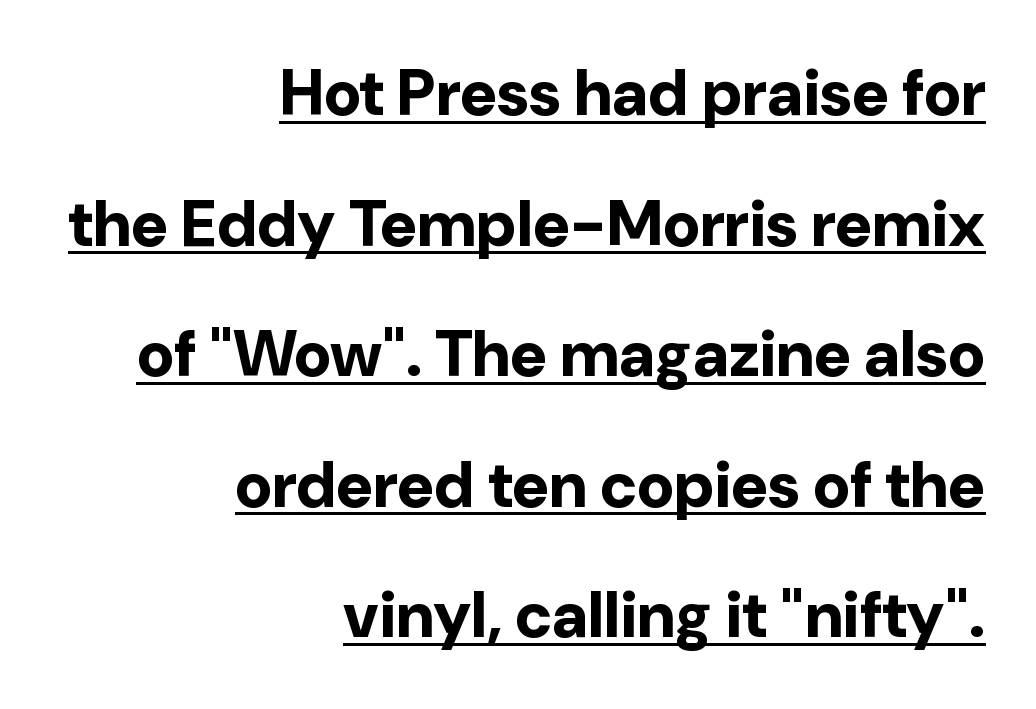
The image shows 64 px bold sans-serif type, upright; set right-aligned, loose line spacing (2.04x), normal letter spacing, underlined; low stroke contrast and a medium x-height.
